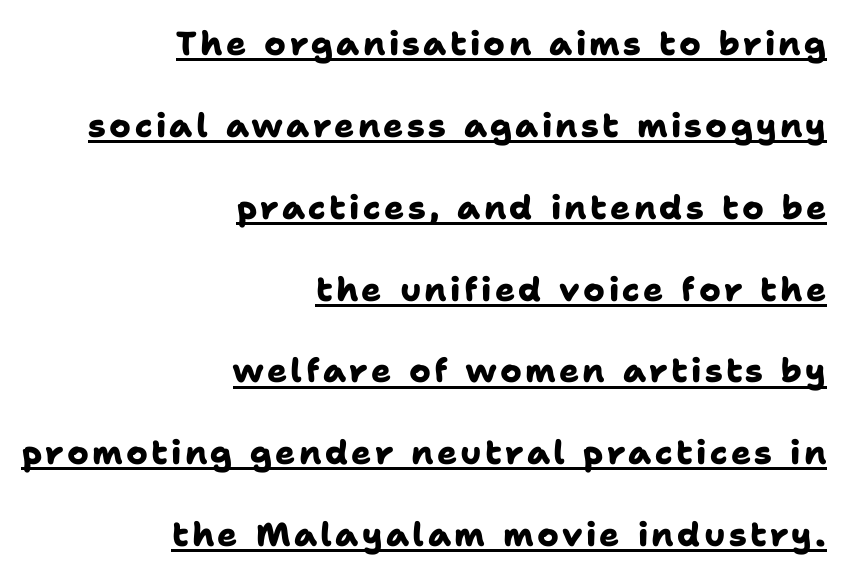
{"serif": "no", "bold": "yes", "weight": "heavy", "width": "normal", "stroke_contrast": "low", "x_height": "medium", "monospaced": "no", "underline": "yes", "align": "right", "line_spacing": "loose", "line_spacing_ratio": 2.48, "glyph_px": 33}
